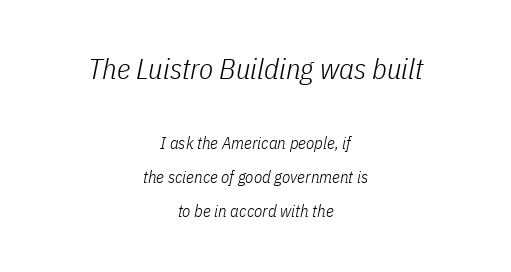
Q: Is the text bold? A: No.
Q: Is the text italic (slanted)? A: Yes, it leans right by about 11 degrees.
Q: Is the text underlined? A: No.
Q: How is the paragraph aligned? A: Centered.
Q: Is the spacing between letters normal or unusually wide? A: Normal.
Q: Is the spacing between lines tight, normal or loose? A: Loose.
Q: Which block of text is set in a larger size, the first (top) or the second (bottom)? A: The first (top) one.
Q: Width (condensed, normal, or wide)? A: Condensed.
Q: Stroke contrast? A: Low.
Q: x-height? A: Medium.
Q: Monospaced? A: No.
